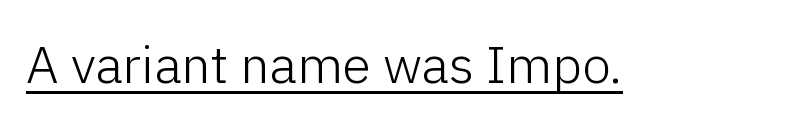
{"serif": "no", "italic": "no", "bold": "no", "weight": "light", "width": "normal", "stroke_contrast": "low", "x_height": "medium", "monospaced": "no", "underline": "yes", "letter_spacing": "normal", "letter_spacing_em": 0.0, "glyph_px": 52}
